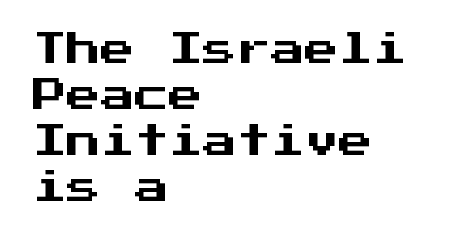
The image shows 34 px sans-serif type, upright, monospaced; set left-aligned, normal line spacing (1.35x), normal letter spacing, not underlined; medium stroke contrast and a medium x-height.
